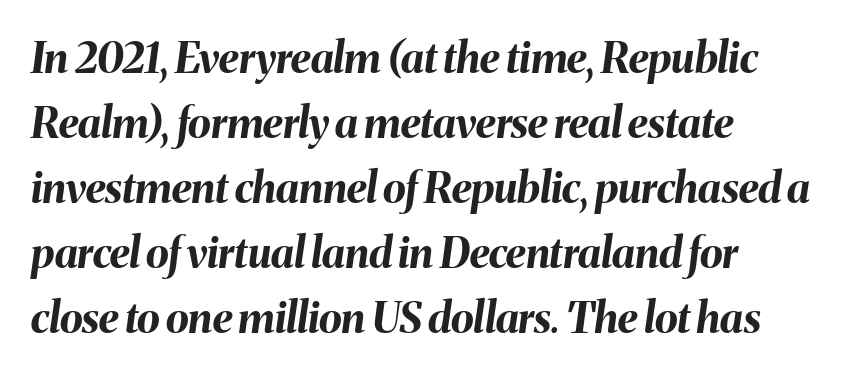
{"italic": "yes", "lean": "right", "slant_degrees": 8, "bold": "yes", "weight": "bold", "width": "normal", "stroke_contrast": "medium", "x_height": "medium", "monospaced": "no", "underline": "no", "align": "left", "line_spacing": "normal", "line_spacing_ratio": 1.55, "letter_spacing": "normal", "letter_spacing_em": 0.0, "glyph_px": 42}
